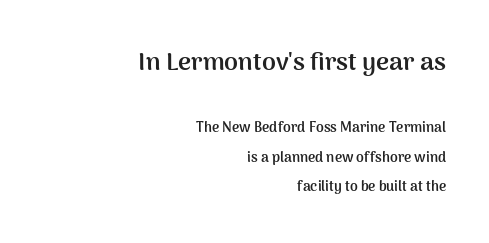
Q: Is the text bold? A: Yes.
Q: Is the text italic (slanted)? A: No, it is upright.
Q: Is the text underlined? A: No.
Q: How is the paragraph aligned? A: Right-aligned.
Q: Is the spacing between letters normal or unusually wide? A: Normal.
Q: Is the spacing between lines tight, normal or loose? A: Loose.
Q: Which block of text is set in a larger size, the first (top) or the second (bottom)? A: The first (top) one.
